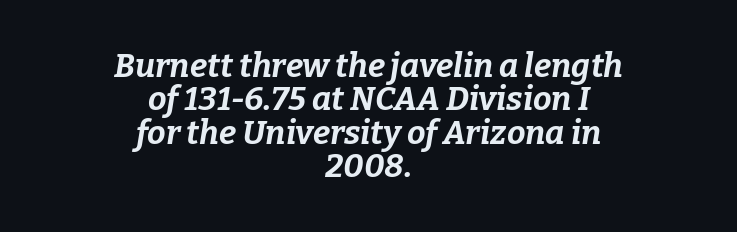
Q: Is the text bold? A: Yes.
Q: Is the text italic (slanted)? A: Yes, it leans right by about 9 degrees.
Q: Is the text underlined? A: No.
Q: How is the paragraph aligned? A: Centered.
Q: Is the spacing between letters normal or unusually wide? A: Normal.
Q: Is the spacing between lines tight, normal or loose? A: Tight.
Q: Width (condensed, normal, or wide)? A: Normal.
Q: Stroke contrast? A: Low.
Q: x-height? A: Medium.
Q: Monospaced? A: No.
